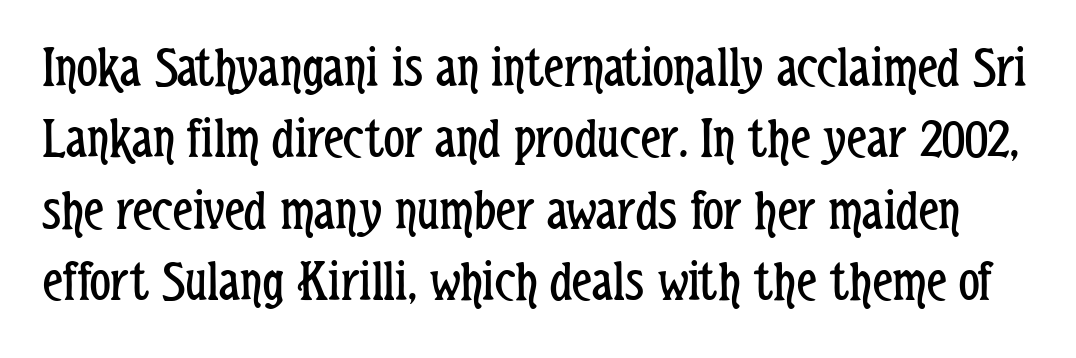
Is the type heavy? It reads as light-to-regular instead. A typesetter would label this face a sans. You could call the tracking neutral — neither tight nor loose. Posture: straight, roman, zero tilt. The letters advance in unequal steps, a hallmark of proportional type.
